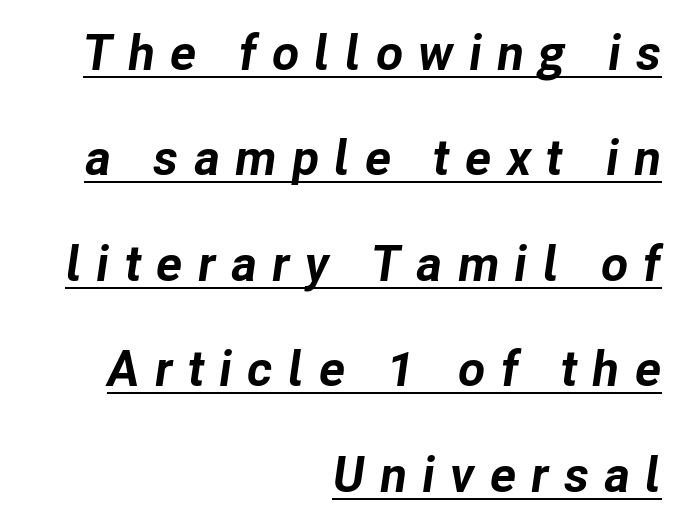
The image shows 50 px bold type, italic (leaning right); set right-aligned, loose line spacing (2.11x), unusually wide letter spacing (+0.3 em), underlined; low stroke contrast and a medium x-height.
